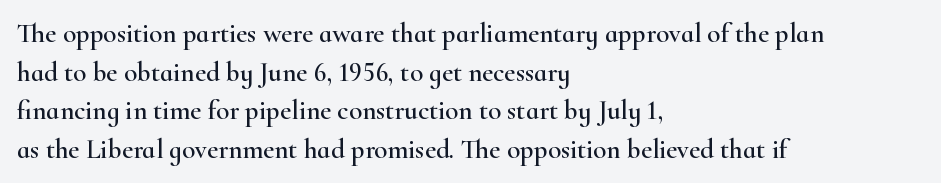
Q: Is the text italic (slanted)? A: No, it is upright.
Q: Is the text underlined? A: No.
Q: How is the paragraph aligned? A: Left-aligned.
Q: Is the spacing between letters normal or unusually wide? A: Normal.
Q: Is the spacing between lines tight, normal or loose? A: Normal.
